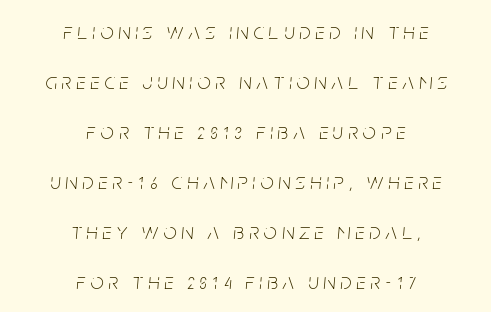
{"italic": "yes", "lean": "right", "slant_degrees": 5, "bold": "no", "underline": "no", "align": "center", "line_spacing": "loose", "line_spacing_ratio": 2.17, "letter_spacing": "wide", "letter_spacing_em": 0.22, "glyph_px": 23}
